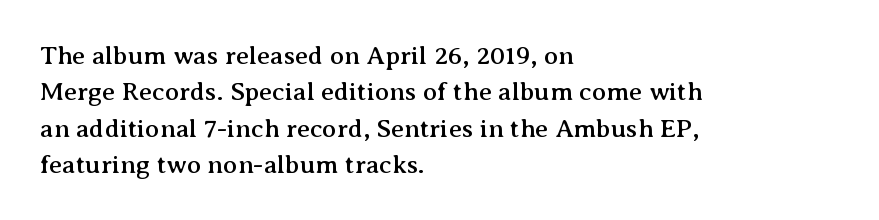
The image shows 26 px text type, upright; set left-aligned, normal line spacing (1.4x), normal letter spacing, not underlined.
